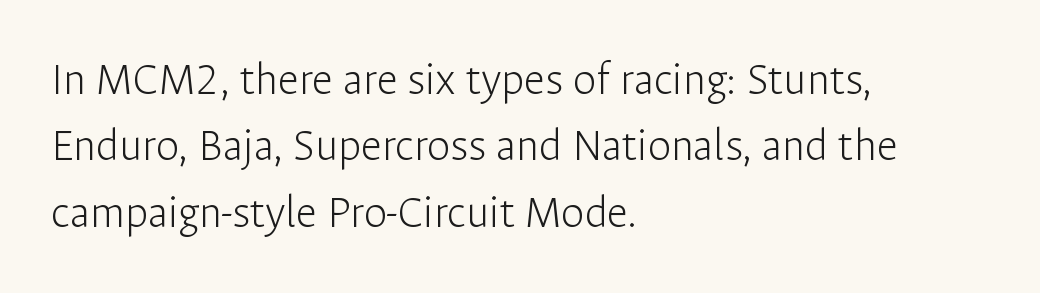
Q: Is the text bold? A: No.
Q: Is the text italic (slanted)? A: No, it is upright.
Q: Is the typeface a serif or a sans-serif typeface? A: Sans-serif.
Q: Is the text underlined? A: No.
Q: How is the paragraph aligned? A: Left-aligned.
Q: Is the spacing between letters normal or unusually wide? A: Normal.
Q: Is the spacing between lines tight, normal or loose? A: Normal.
Q: Width (condensed, normal, or wide)? A: Normal.
Q: Stroke contrast? A: Low.
Q: x-height? A: Medium.
Q: Monospaced? A: No.
